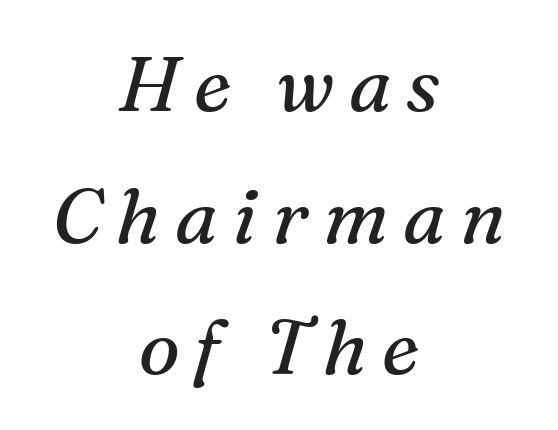
Q: Is the text bold? A: No.
Q: Is the text italic (slanted)? A: Yes, it leans right by about 16 degrees.
Q: Is the typeface a serif or a sans-serif typeface? A: Serif.
Q: Is the text underlined? A: No.
Q: How is the paragraph aligned? A: Centered.
Q: Width (condensed, normal, or wide)? A: Normal.
Q: Stroke contrast? A: Medium.
Q: x-height? A: Medium.
Q: Monospaced? A: No.
